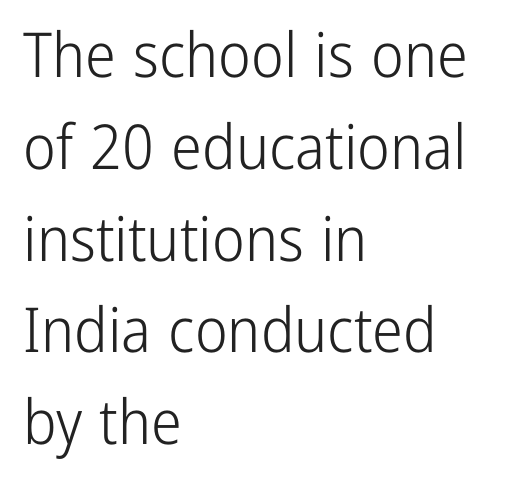
Ordinary non-slanted type is in use. These lines sit exactly where default settings would place them. The glyphs in this specimen are sans serif. A student would call this left alignment; a typographer would say flush left, rag right.
